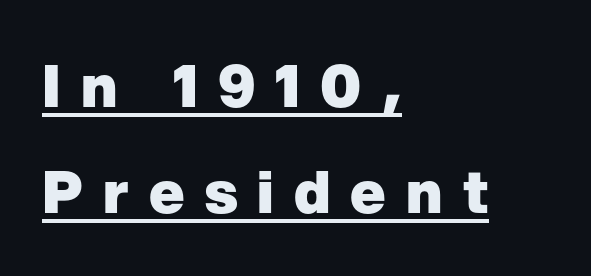
Do the letters lean? They stand straight. The gaps between neighbouring characters are conspicuously large. Set as a true bold cut, around the 700 mark. Type style note: lacks serifs. Looks like someone drew a line under every word here.
